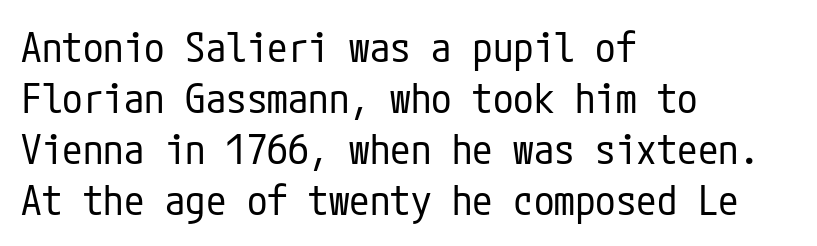
Q: Is the text bold? A: No.
Q: Is the text italic (slanted)? A: No, it is upright.
Q: Is the typeface a serif or a sans-serif typeface? A: Sans-serif.
Q: Is the text underlined? A: No.
Q: How is the paragraph aligned? A: Left-aligned.
Q: Is the spacing between letters normal or unusually wide? A: Normal.
Q: Width (condensed, normal, or wide)? A: Condensed.
Q: Stroke contrast? A: Low.
Q: x-height? A: Medium.
